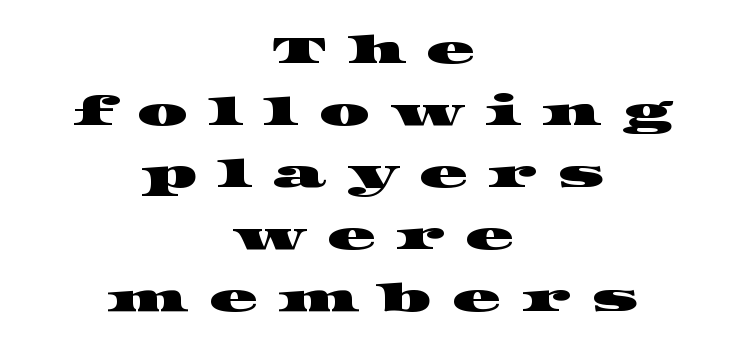
{"serif": "yes", "width": "wide", "stroke_contrast": "high", "x_height": "large", "monospaced": "no", "underline": "no", "align": "center", "line_spacing": "normal", "line_spacing_ratio": 1.55, "letter_spacing": "wide", "letter_spacing_em": 0.5, "glyph_px": 40}
